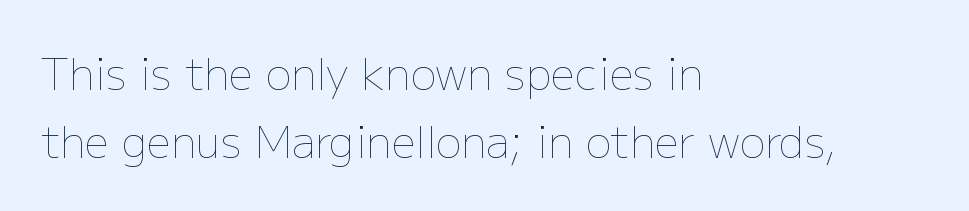
Reading down the column, the eye jumps a familiar distance to each next line. Upright lettering throughout. These lines are rendered in a variable-pitch font. The glyphs are unaccompanied by any horizontal stroke below them.
